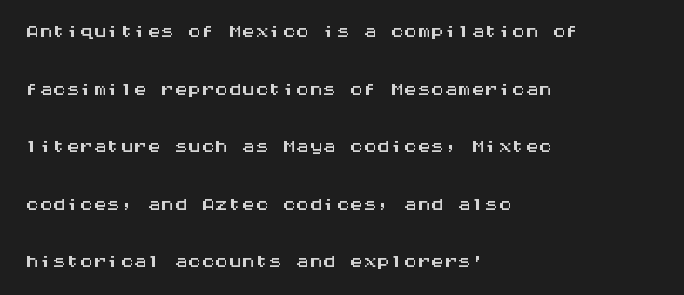
The image shows 27 px text type, upright; set left-aligned, loose line spacing (2.13x), normal letter spacing, not underlined.
